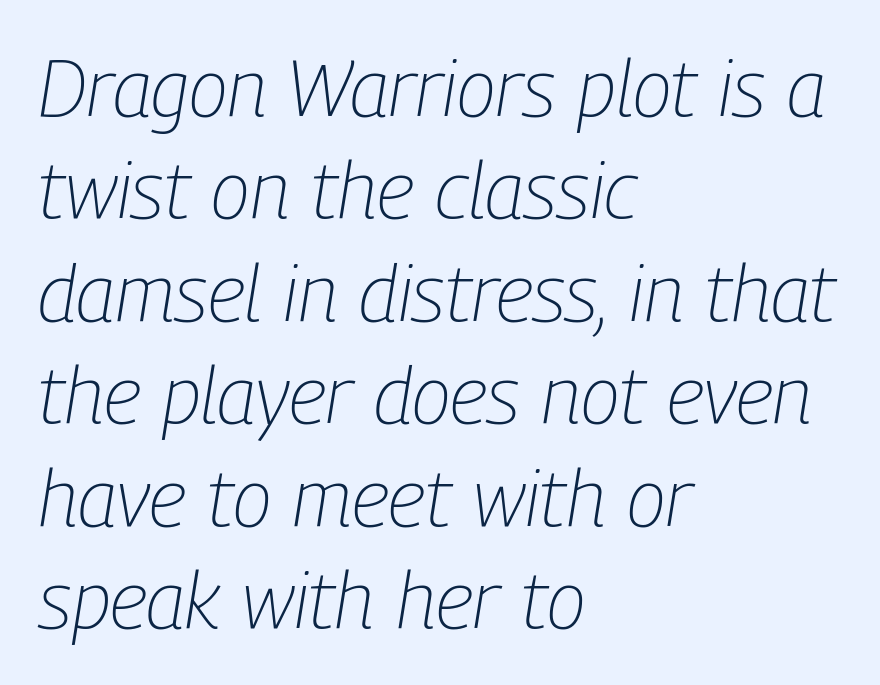
The image shows 80 px light, condensed type, italic (leaning right); set left-aligned, normal line spacing (1.28x), normal letter spacing, not underlined; low stroke contrast and a medium x-height.
